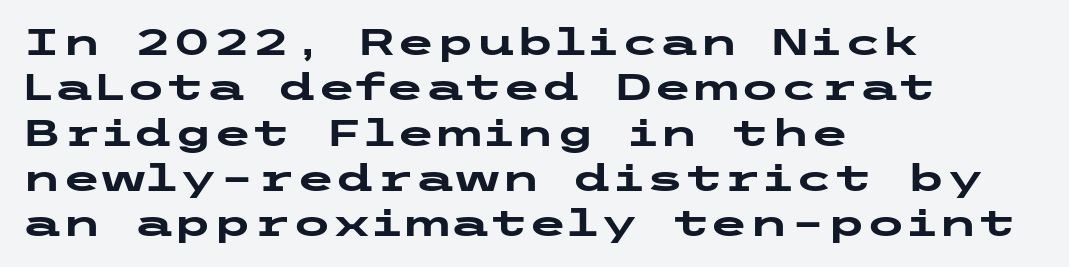
{"serif": "no", "italic": "no", "bold": "yes", "weight": "heavy", "width": "wide", "stroke_contrast": "low", "x_height": "medium", "underline": "no", "align": "left", "line_spacing": "normal", "line_spacing_ratio": 1.26, "letter_spacing": "normal", "letter_spacing_em": 0.0, "glyph_px": 36}
